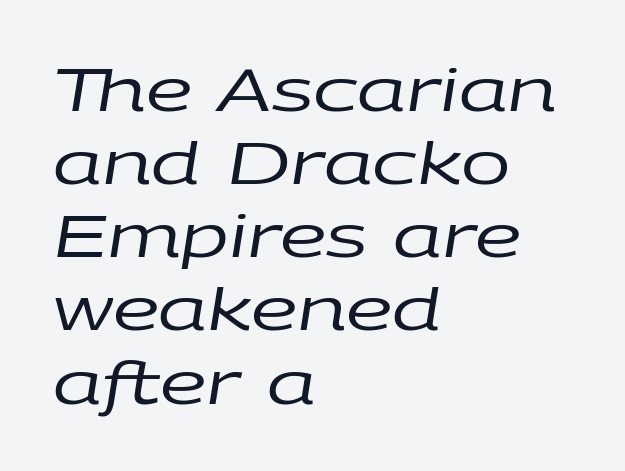
{"italic": "yes", "lean": "right", "slant_degrees": 9, "bold": "no", "weight": "regular", "width": "wide", "stroke_contrast": "low", "x_height": "large", "monospaced": "no", "underline": "no", "align": "left", "line_spacing_ratio": 1.24, "letter_spacing": "normal", "letter_spacing_em": 0.0, "glyph_px": 59}
